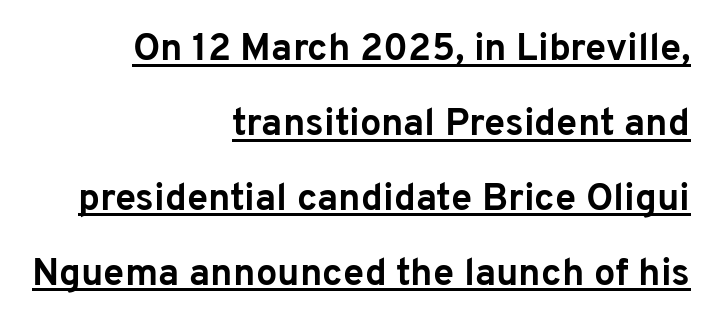
The passage shown is typed in a proportional face where columns would drift. Nothing unusual about the tracking: characters are spaced as the font intends. Is there much room between lines? Yes — plenty of vertical air separates them. A baseline rule has been typeset under these characters.
